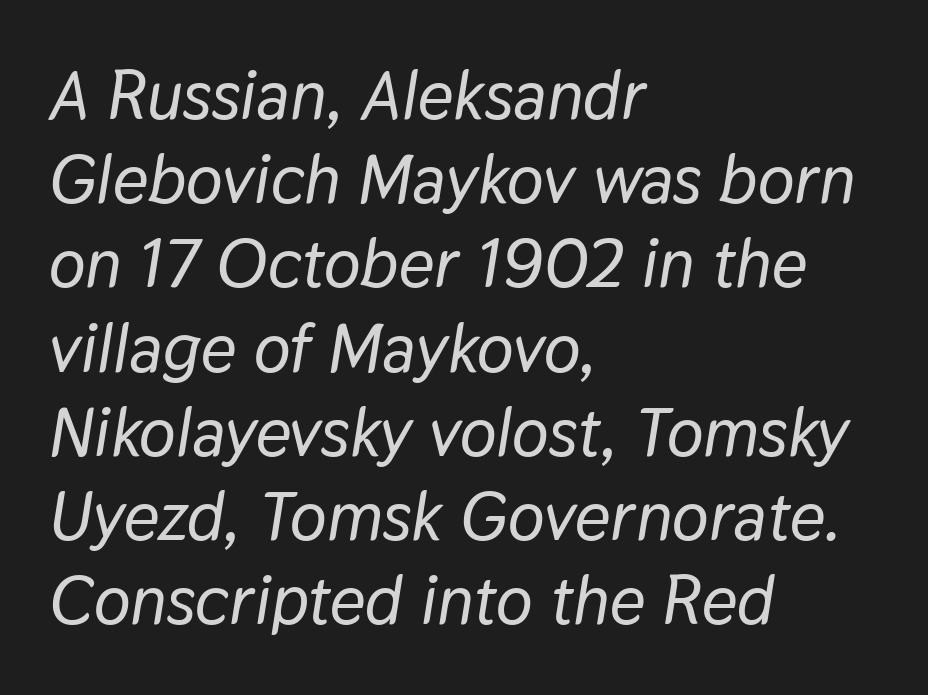
The image shows 69 px text type, italic (leaning right); set left-aligned, line spacing 1.22x, normal letter spacing, not underlined; low stroke contrast and a medium x-height.
